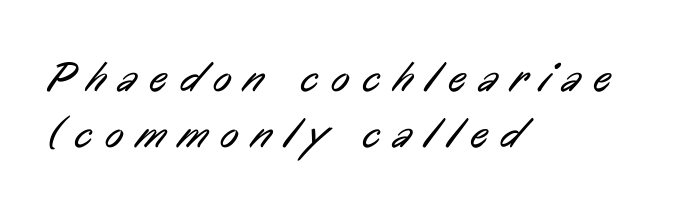
{"serif": "no", "bold": "no", "weight": "regular", "width": "condensed", "stroke_contrast": "low", "x_height": "medium", "monospaced": "no", "underline": "no", "align": "left", "line_spacing": "normal", "line_spacing_ratio": 1.31, "letter_spacing": "wide", "letter_spacing_em": 0.31, "glyph_px": 43}
